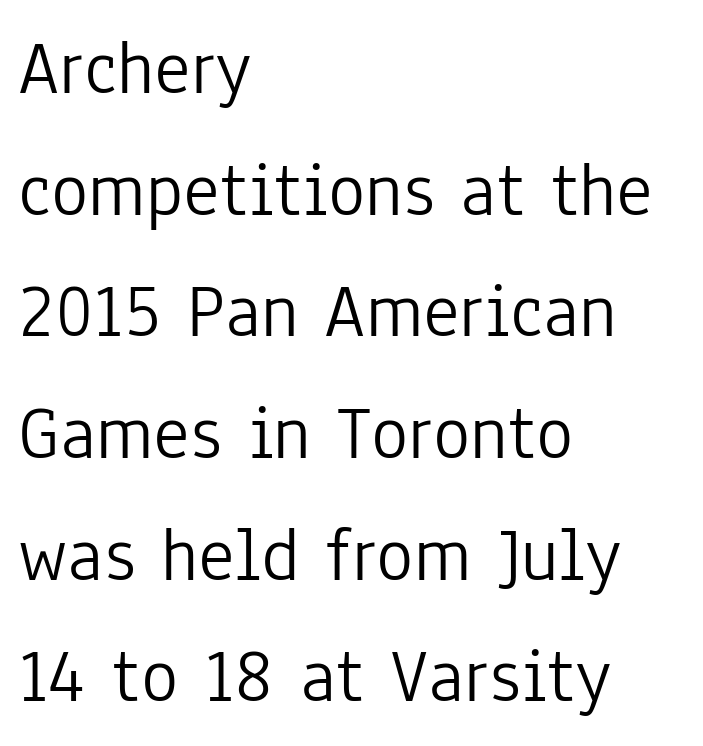
Bare-footed words on every line. Each word holds together tightly as a unit, with standard inter-letter gaps. This is roman type, the default non-slanted kind. Proportional: the letters do not fall into vertical columns. One glance says typical: line gaps are just what's usual. No feet cap the strokes, marking this as sans-serif type.
